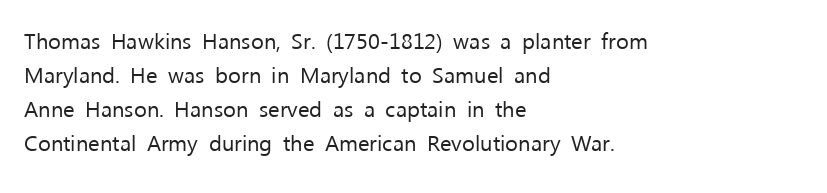
Q: Is the text bold? A: No.
Q: Is the text italic (slanted)? A: No, it is upright.
Q: Is the text underlined? A: No.
Q: How is the paragraph aligned? A: Left-aligned.
Q: Is the spacing between letters normal or unusually wide? A: Normal.
Q: Is the spacing between lines tight, normal or loose? A: Normal.
